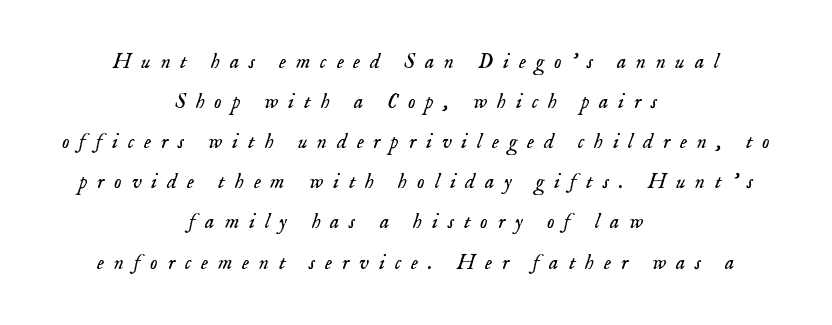
The image shows 21 px text type, italic (leaning right); set centered, loose line spacing (1.91x), unusually wide letter spacing (+0.47 em), not underlined.
